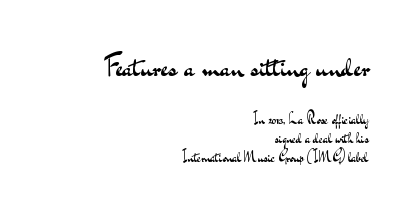
The image shows 29 px regular-weight, wide sans-serif type; set right-aligned, normal line spacing (1.37x), normal letter spacing, not underlined; the first (top) block is 2.07x larger; medium stroke contrast and a small x-height.
